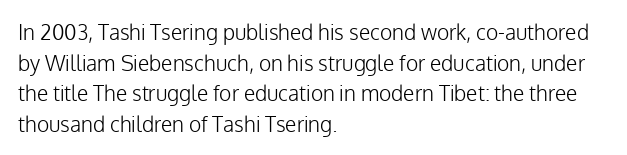
Q: Is the text bold? A: No.
Q: Is the text italic (slanted)? A: No, it is upright.
Q: Is the text underlined? A: No.
Q: How is the paragraph aligned? A: Left-aligned.
Q: Is the spacing between letters normal or unusually wide? A: Normal.
Q: Is the spacing between lines tight, normal or loose? A: Normal.
